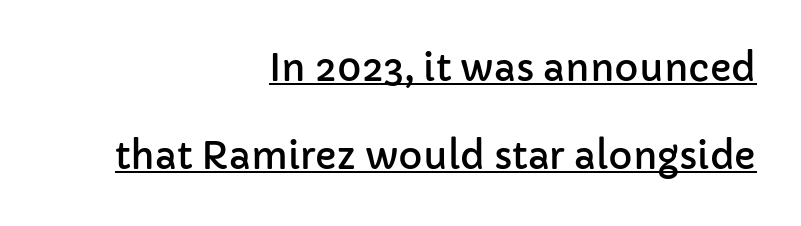
The image shows 37 px sans-serif type, upright; set right-aligned, loose line spacing (2.38x), normal letter spacing, underlined; low stroke contrast and a medium x-height.
